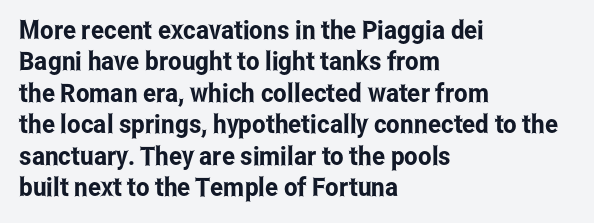
Q: Is the text italic (slanted)? A: No, it is upright.
Q: Is the text underlined? A: No.
Q: How is the paragraph aligned? A: Left-aligned.
Q: Is the spacing between letters normal or unusually wide? A: Normal.
